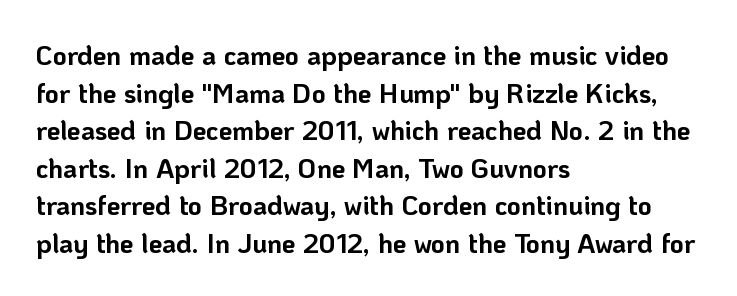
The image shows 27 px bold type, upright; set left-aligned, normal line spacing (1.39x), normal letter spacing, not underlined.
